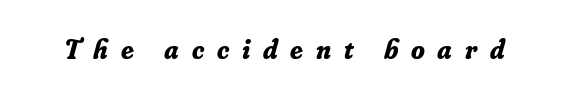
Q: Is the text bold? A: Yes.
Q: Is the text italic (slanted)? A: Yes, it leans right by about 16 degrees.
Q: Is the typeface a serif or a sans-serif typeface? A: Serif.
Q: Is the text underlined? A: No.
Q: Is the spacing between letters normal or unusually wide? A: Unusually wide.
Q: Width (condensed, normal, or wide)? A: Normal.
Q: Stroke contrast? A: Low.
Q: x-height? A: Small.
Q: Monospaced? A: No.
